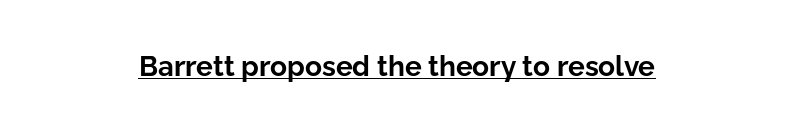
Q: Is the text bold? A: Yes.
Q: Is the text italic (slanted)? A: No, it is upright.
Q: Is the typeface a serif or a sans-serif typeface? A: Sans-serif.
Q: Is the text underlined? A: Yes.
Q: How is the paragraph aligned? A: Centered.
Q: Is the spacing between letters normal or unusually wide? A: Normal.
Q: Width (condensed, normal, or wide)? A: Normal.
Q: Stroke contrast? A: Low.
Q: x-height? A: Medium.
Q: Monospaced? A: No.
